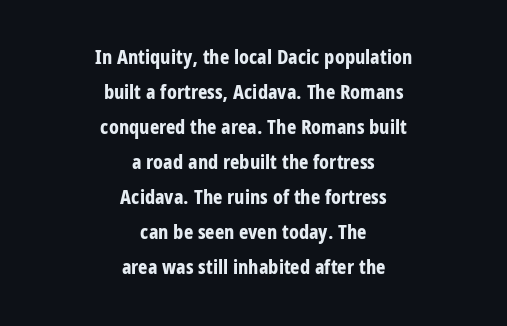
The image shows 20 px bold type, upright; set centered, line spacing 1.75x, normal letter spacing, not underlined.
